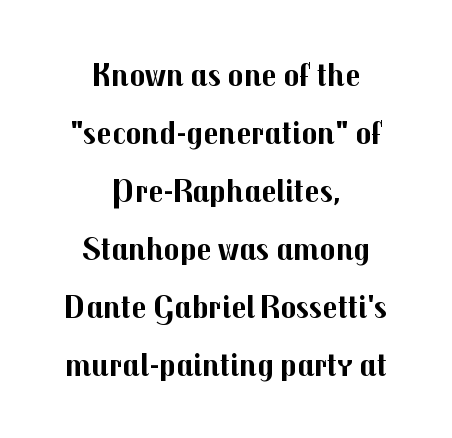
{"serif": "no", "italic": "no", "bold": "yes", "weight": "bold", "width": "normal", "stroke_contrast": "medium", "x_height": "medium", "monospaced": "no", "underline": "no", "align": "center", "line_spacing_ratio": 1.76, "letter_spacing": "normal", "letter_spacing_em": 0.0, "glyph_px": 33}
